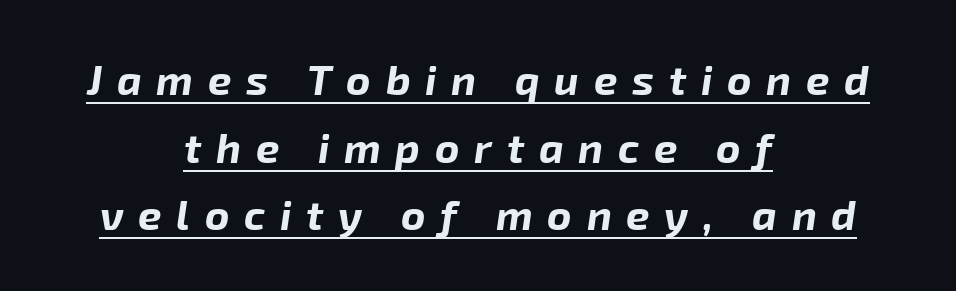
Does the weight exceed regular? Yes, all the way to bold. The typesetter has applied underlining to the passage shown. Interline gaps are of average width in this sample. The glyphs look as if they've been sheared to an angle.
